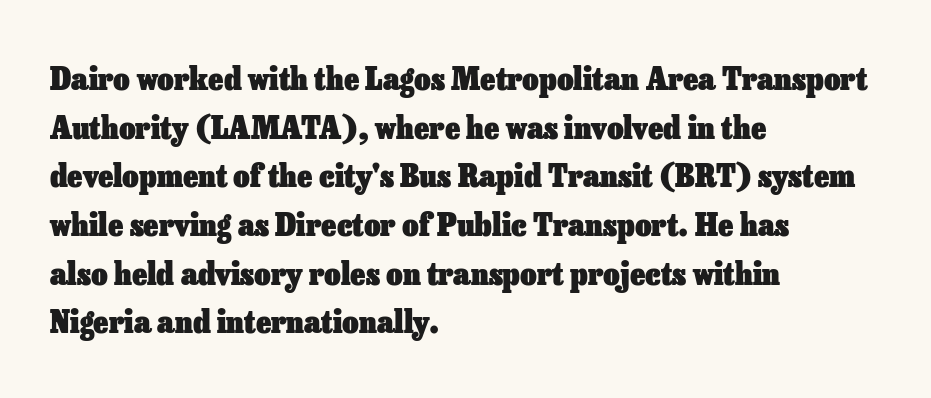
The image shows 32 px heavy type, upright; set left-aligned, normal line spacing (1.52x), normal letter spacing, not underlined; low stroke contrast and a medium x-height.
